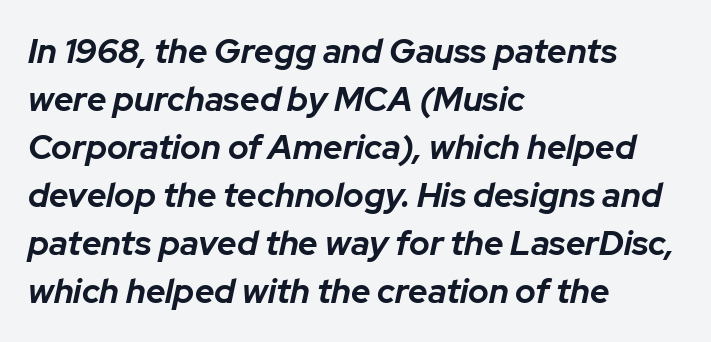
Q: Is the text bold? A: Yes.
Q: Is the text italic (slanted)? A: Yes, it leans right by about 12 degrees.
Q: Is the text underlined? A: No.
Q: How is the paragraph aligned? A: Left-aligned.
Q: Is the spacing between letters normal or unusually wide? A: Normal.
Q: Is the spacing between lines tight, normal or loose? A: Normal.
Q: Width (condensed, normal, or wide)? A: Normal.
Q: Stroke contrast? A: Low.
Q: x-height? A: Medium.
Q: Monospaced? A: No.
